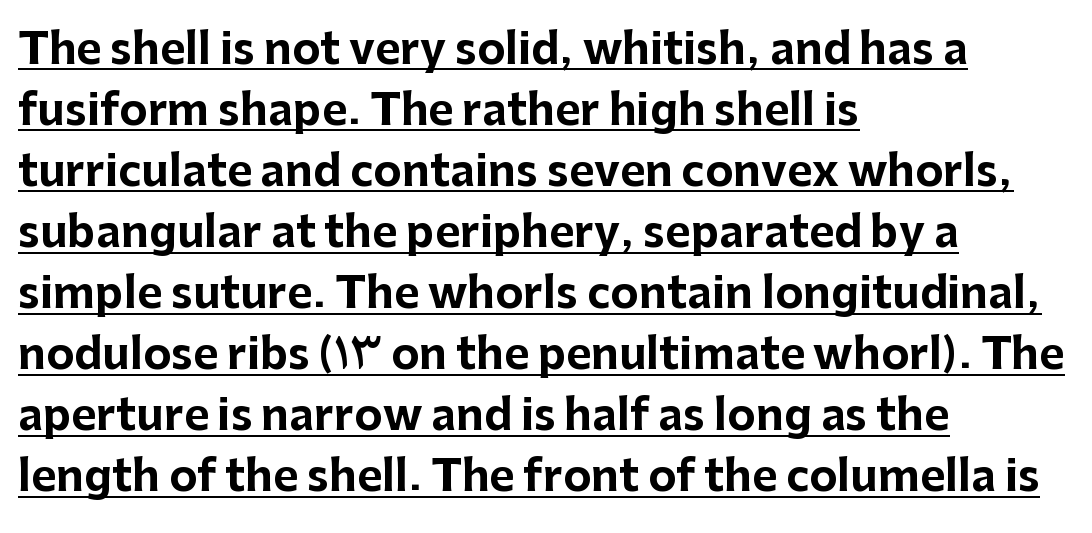
{"serif": "no", "italic": "no", "bold": "yes", "weight": "bold", "width": "normal", "stroke_contrast": "low", "x_height": "medium", "monospaced": "no", "underline": "yes", "align": "left", "line_spacing": "normal", "line_spacing_ratio": 1.42, "letter_spacing": "normal", "letter_spacing_em": 0.0, "glyph_px": 43}
